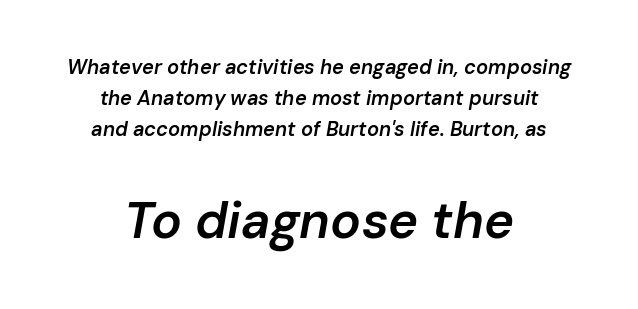
Q: Is the text bold? A: Semi-bold.
Q: Is the text italic (slanted)? A: Yes, it leans right by about 10 degrees.
Q: Is the text underlined? A: No.
Q: How is the paragraph aligned? A: Centered.
Q: Is the spacing between letters normal or unusually wide? A: Normal.
Q: Is the spacing between lines tight, normal or loose? A: Normal.
Q: Which block of text is set in a larger size, the first (top) or the second (bottom)? A: The second (bottom) one.
Q: Width (condensed, normal, or wide)? A: Normal.
Q: Stroke contrast? A: Low.
Q: x-height? A: Medium.
Q: Monospaced? A: No.
